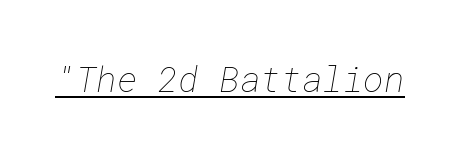
{"bold": "no", "weight": "thin", "width": "normal", "stroke_contrast": "low", "x_height": "medium", "underline": "yes", "letter_spacing": "normal", "letter_spacing_em": 0.0, "glyph_px": 35}
